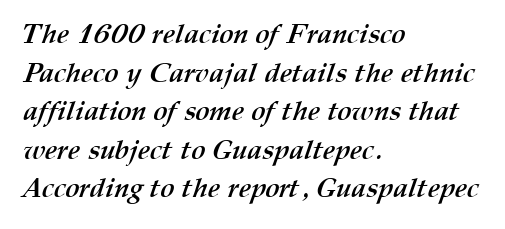
Q: Is the text bold? A: Yes.
Q: Is the text underlined? A: No.
Q: How is the paragraph aligned? A: Left-aligned.
Q: Is the spacing between letters normal or unusually wide? A: Normal.
Q: Is the spacing between lines tight, normal or loose? A: Normal.
